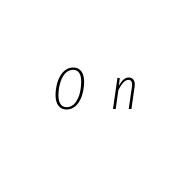
Q: Is the text bold? A: No.
Q: Is the text italic (slanted)? A: Yes, it leans right by about 8 degrees.
Q: Is the text underlined? A: No.
Q: Is the spacing between letters normal or unusually wide? A: Unusually wide.
Q: Width (condensed, normal, or wide)? A: Condensed.
Q: Stroke contrast? A: Low.
Q: x-height? A: Medium.
Q: Monospaced? A: No.
